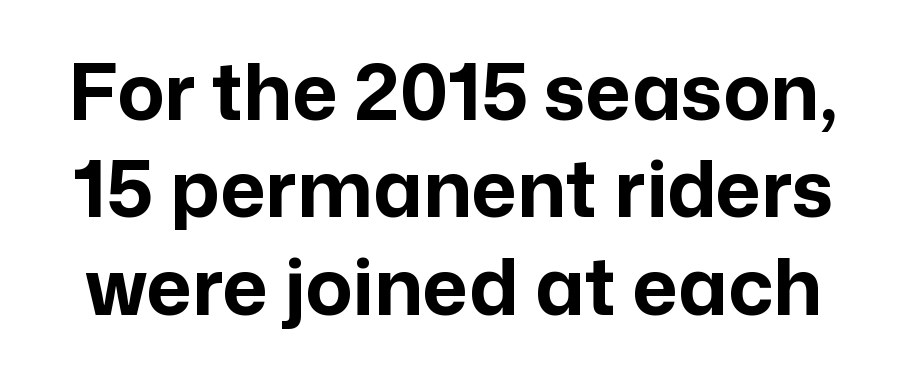
Students, note that the glyphs here touch the page at normal intervals. The type family on display is of the sans-serif kind. Here the designer chose a conventional face with non-uniform glyph widths. A full-strength bold gives these letters their thick strokes. This sample uses an upright cut, with every glyph sitting square on the baseline.
